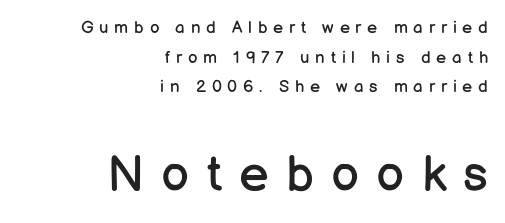
Compared with a typical body face, this is equally light or lighter still. Decoration check: the copy has no underline. Each word looks stretched out because of the extra space between its letters. A typesetter would label this face a sans.
